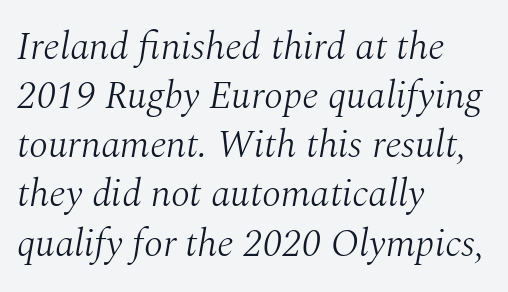
{"serif": "yes", "italic": "yes", "lean": "right", "slant_degrees": 10, "bold": "no", "weight": "light", "width": "normal", "stroke_contrast": "medium", "x_height": "medium", "monospaced": "no", "underline": "no", "align": "left", "line_spacing": "normal", "line_spacing_ratio": 1.26, "letter_spacing": "normal", "letter_spacing_em": 0.0, "glyph_px": 39}
